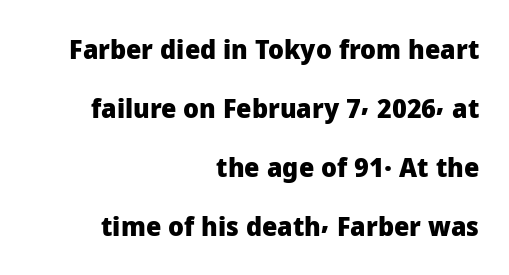
{"italic": "no", "bold": "yes", "underline": "no", "align": "right", "line_spacing": "loose", "line_spacing_ratio": 2.19, "letter_spacing": "normal", "letter_spacing_em": 0.0, "glyph_px": 27}
